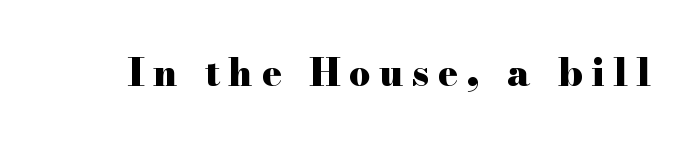
You can tell from the footed stems that serif type was used. Each word looks stretched out because of the extra space between its letters. Stroke thickness is high; the sample reads as a true bold. You could not count columns in this text — the font is proportionally spaced. In terms of posture, this sample is upright.
